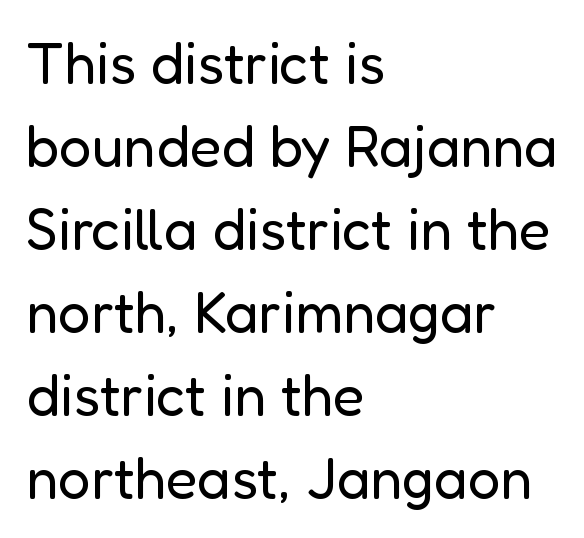
{"serif": "no", "italic": "no", "bold": "no", "weight": "regular", "width": "normal", "stroke_contrast": "low", "x_height": "medium", "monospaced": "no", "underline": "no", "align": "left", "line_spacing": "normal", "line_spacing_ratio": 1.43, "letter_spacing": "normal", "letter_spacing_em": 0.0, "glyph_px": 58}
